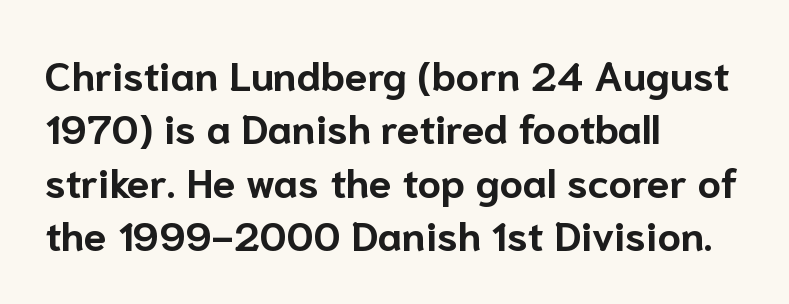
{"serif": "no", "italic": "no", "bold": "yes", "weight": "bold", "width": "normal", "stroke_contrast": "low", "x_height": "medium", "monospaced": "no", "underline": "no", "align": "left", "line_spacing": "normal", "line_spacing_ratio": 1.3, "letter_spacing": "normal", "letter_spacing_em": 0.0, "glyph_px": 41}
